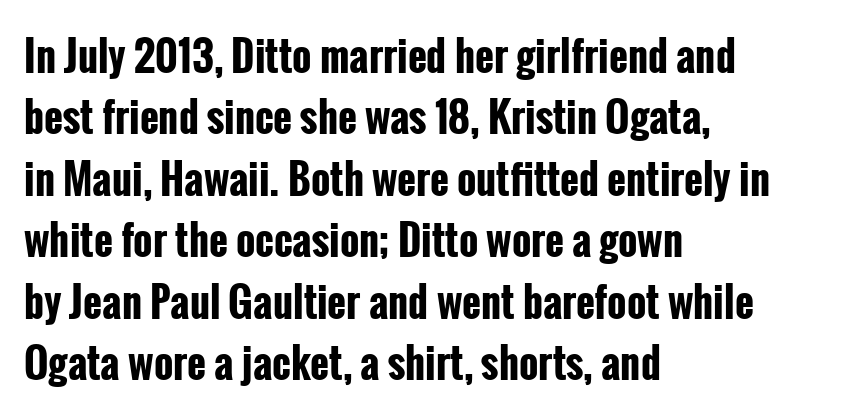
Q: Is the text bold? A: Yes.
Q: Is the text italic (slanted)? A: No, it is upright.
Q: Is the typeface a serif or a sans-serif typeface? A: Sans-serif.
Q: Is the text underlined? A: No.
Q: How is the paragraph aligned? A: Left-aligned.
Q: Is the spacing between letters normal or unusually wide? A: Normal.
Q: Is the spacing between lines tight, normal or loose? A: Normal.
Q: Width (condensed, normal, or wide)? A: Condensed.
Q: Stroke contrast? A: Low.
Q: x-height? A: Medium.
Q: Monospaced? A: No.
